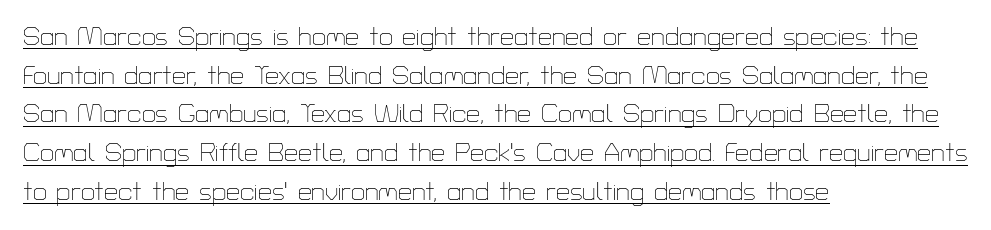
Q: Is the text bold? A: No.
Q: Is the text italic (slanted)? A: No, it is upright.
Q: Is the text underlined? A: Yes.
Q: How is the paragraph aligned? A: Left-aligned.
Q: Is the spacing between letters normal or unusually wide? A: Normal.
Q: Is the spacing between lines tight, normal or loose? A: Normal.
